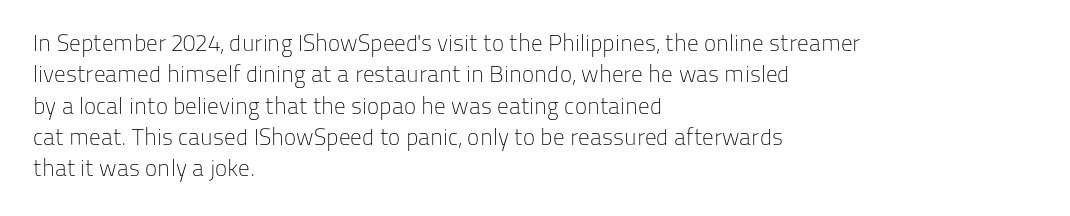
Q: Is the text bold? A: No.
Q: Is the text italic (slanted)? A: No, it is upright.
Q: Is the text underlined? A: No.
Q: How is the paragraph aligned? A: Left-aligned.
Q: Is the spacing between letters normal or unusually wide? A: Normal.
Q: Is the spacing between lines tight, normal or loose? A: Normal.
